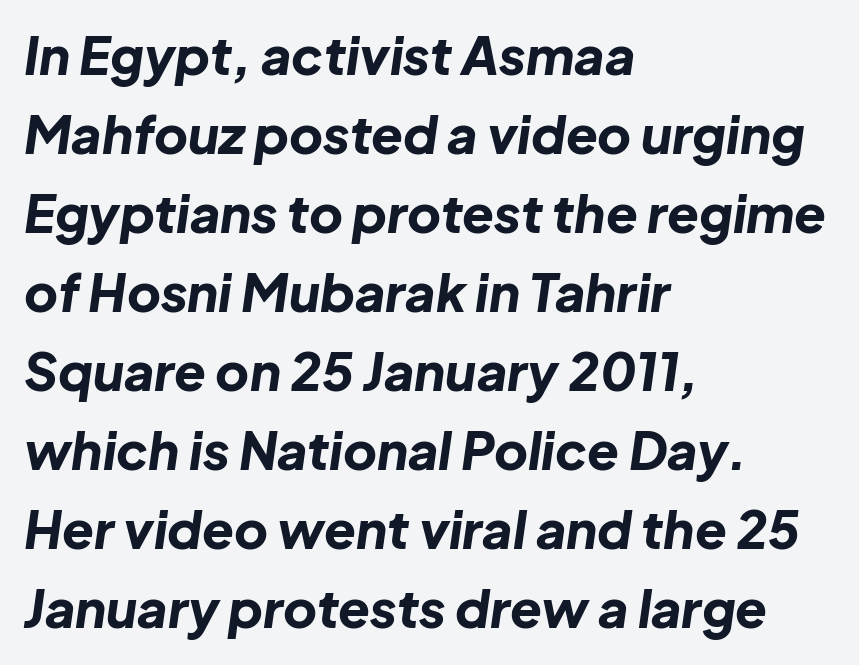
Plain, unruled lines of type. Honestly, the letter spacing is just normal — you wouldn't notice it. Tall strokes in this sample are angled rather than plumb. Horizontal alignment here is leftward, the default for most running prose. Character widths vary here, with narrow letters taking less room than wide ones.
